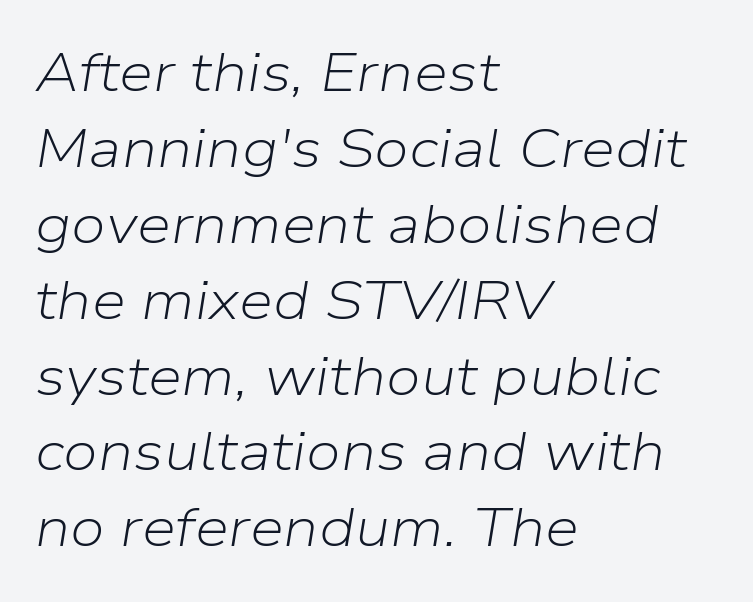
Q: Is the text bold? A: No.
Q: Is the text italic (slanted)? A: Yes, it leans right by about 9 degrees.
Q: Is the text underlined? A: No.
Q: How is the paragraph aligned? A: Left-aligned.
Q: Is the spacing between letters normal or unusually wide? A: Normal.
Q: Is the spacing between lines tight, normal or loose? A: Normal.
Q: Width (condensed, normal, or wide)? A: Normal.
Q: Stroke contrast? A: Low.
Q: x-height? A: Medium.
Q: Monospaced? A: No.
